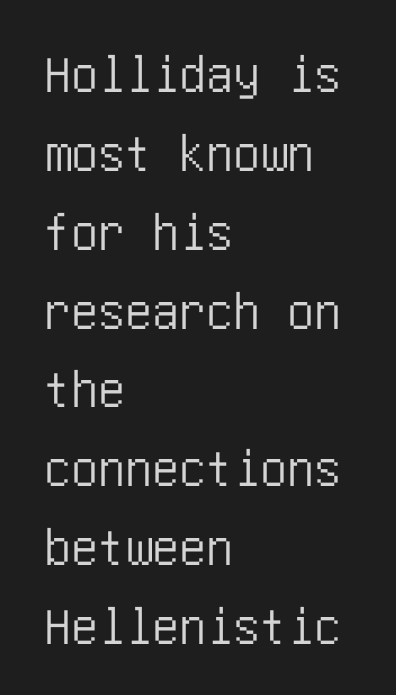
Q: Is the text italic (slanted)? A: No, it is upright.
Q: Is the typeface a serif or a sans-serif typeface? A: Sans-serif.
Q: Is the text underlined? A: No.
Q: How is the paragraph aligned? A: Left-aligned.
Q: Is the spacing between letters normal or unusually wide? A: Normal.
Q: Is the spacing between lines tight, normal or loose? A: Normal.
Q: Width (condensed, normal, or wide)? A: Condensed.
Q: Stroke contrast? A: Low.
Q: x-height? A: Large.
